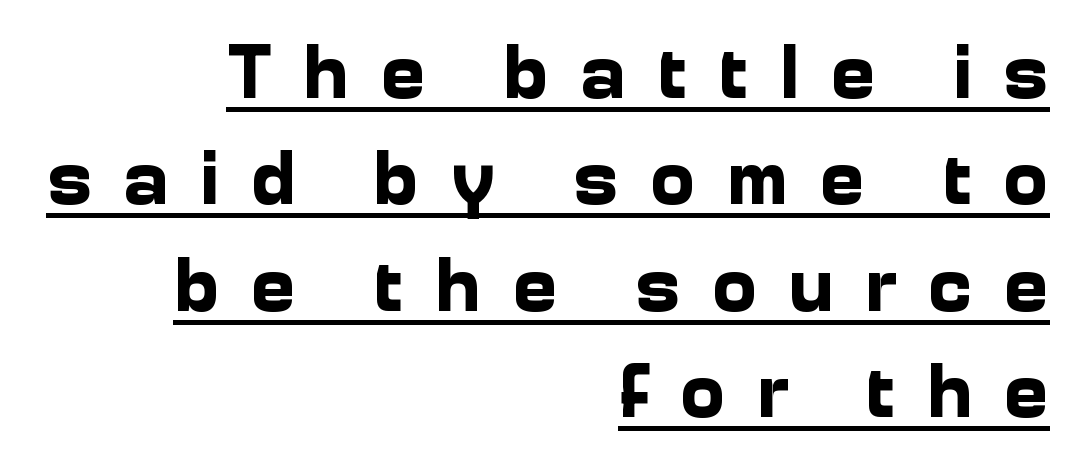
The image shows 76 px bold sans-serif type, upright; set right-aligned, normal line spacing (1.4x), unusually wide letter spacing (+0.41 em), underlined; low stroke contrast and a medium x-height.
